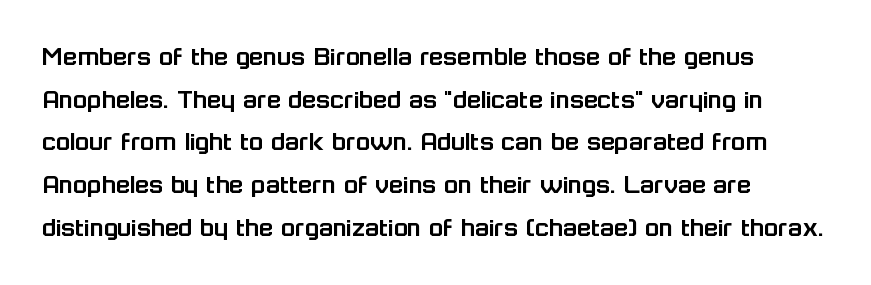
The image shows 29 px sans-serif type, upright; set normal line spacing (1.47x), normal letter spacing, not underlined; low stroke contrast and a medium x-height.
